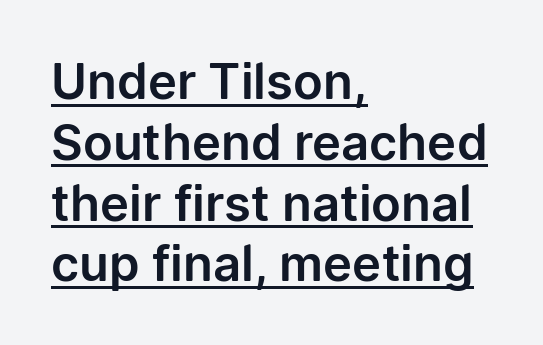
Q: Is the text italic (slanted)? A: No, it is upright.
Q: Is the typeface a serif or a sans-serif typeface? A: Sans-serif.
Q: Is the text underlined? A: Yes.
Q: How is the paragraph aligned? A: Left-aligned.
Q: Is the spacing between letters normal or unusually wide? A: Normal.
Q: Width (condensed, normal, or wide)? A: Normal.
Q: Stroke contrast? A: Low.
Q: x-height? A: Medium.
Q: Monospaced? A: No.
